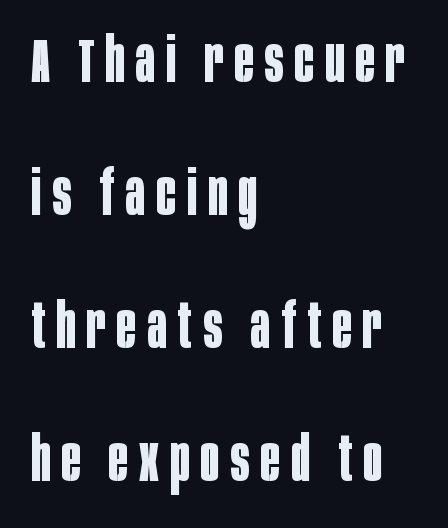
This rendering features lettering with no underline. Summary of vertical rhythm: relaxed, with wide interline spacing. Does the type have serifs? No, each stem ends abruptly. Style check: upright. A typesetter would call this proportional, since set widths differ per character. Caption: bold face, heavy strokes.
